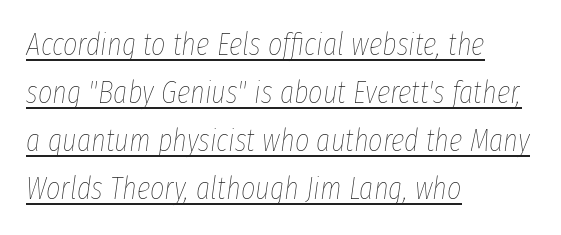
Q: Is the text bold? A: No.
Q: Is the text italic (slanted)? A: Yes, it leans right by about 8 degrees.
Q: Is the text underlined? A: Yes.
Q: How is the paragraph aligned? A: Left-aligned.
Q: Is the spacing between letters normal or unusually wide? A: Normal.
Q: Is the spacing between lines tight, normal or loose? A: Normal.
Q: Width (condensed, normal, or wide)? A: Condensed.
Q: Stroke contrast? A: Low.
Q: x-height? A: Medium.
Q: Monospaced? A: No.
